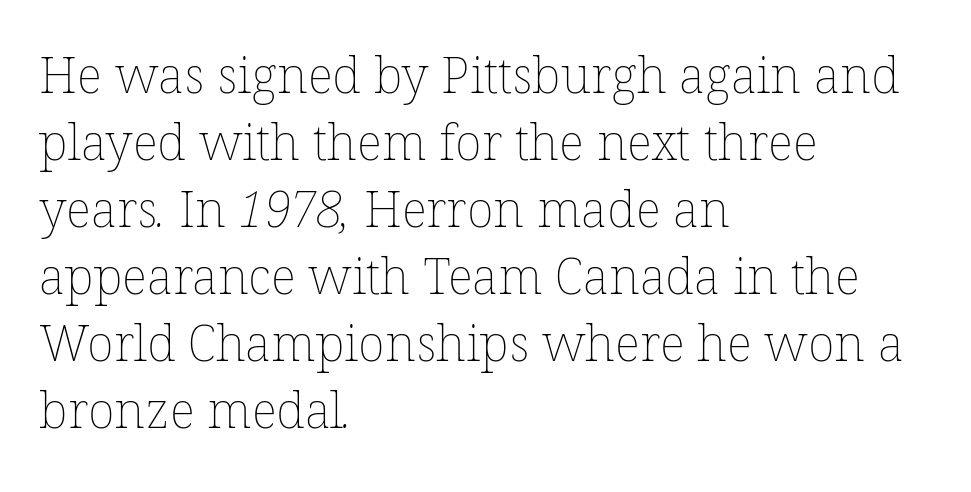
The image shows 50 px thin type; set left-aligned, normal line spacing (1.34x), normal letter spacing, not underlined; low stroke contrast and a medium x-height.
